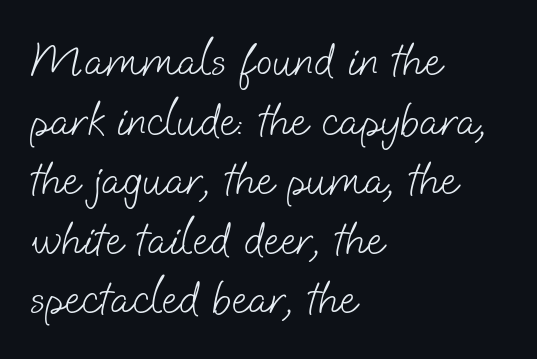
Beneath every word, the page is bare. This sample has the flowing, uneven cadence of proportional lettering. The horizontal fit of the characters is conventional and even. Layout note: lines flush left.
